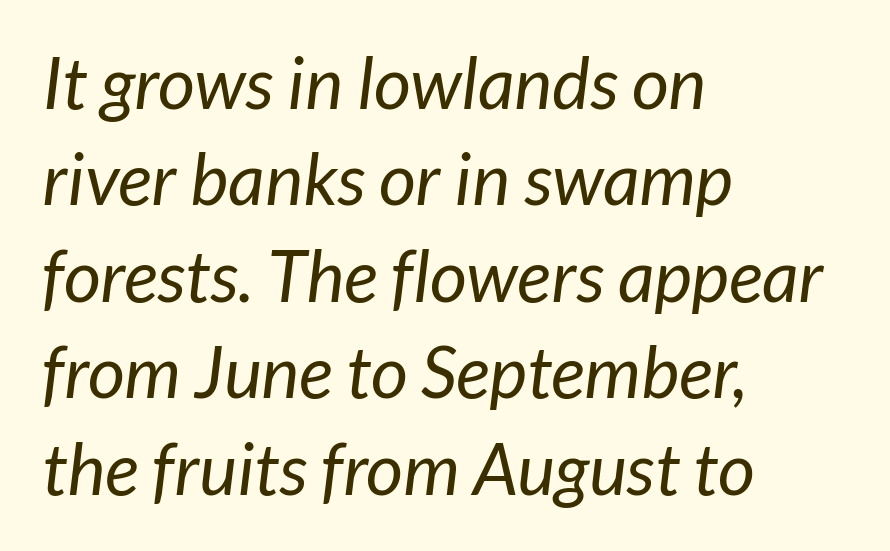
The image shows 72 px regular-weight sans-serif type; set left-aligned, normal line spacing (1.34x), normal letter spacing, not underlined; low stroke contrast and a medium x-height.
